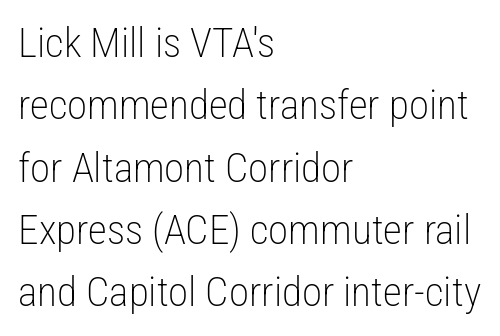
Typeset ragged right — the left edge is the straight one. Counters stay open thanks to moderate or lighter strokes. Observe the ordinary spacing: letters are neighbours, not strangers. The axis of the letterforms is exactly vertical.
